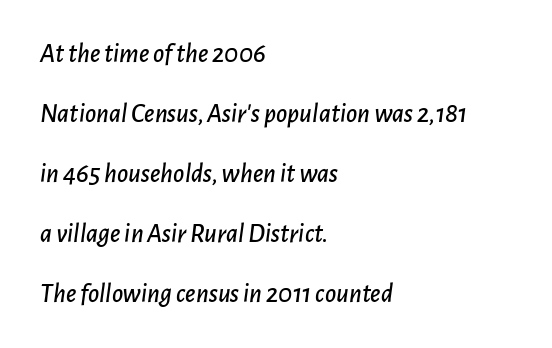
The image shows 27 px text type, italic (leaning right); set left-aligned, loose line spacing (2.22x), normal letter spacing, not underlined.
